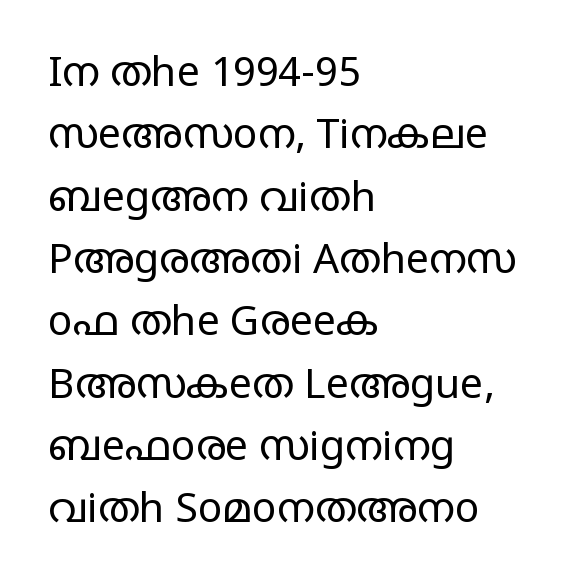
The image shows 41 px regular-weight, wide sans-serif type, upright; set left-aligned, normal line spacing (1.52x), normal letter spacing, not underlined; low stroke contrast and a large x-height.
